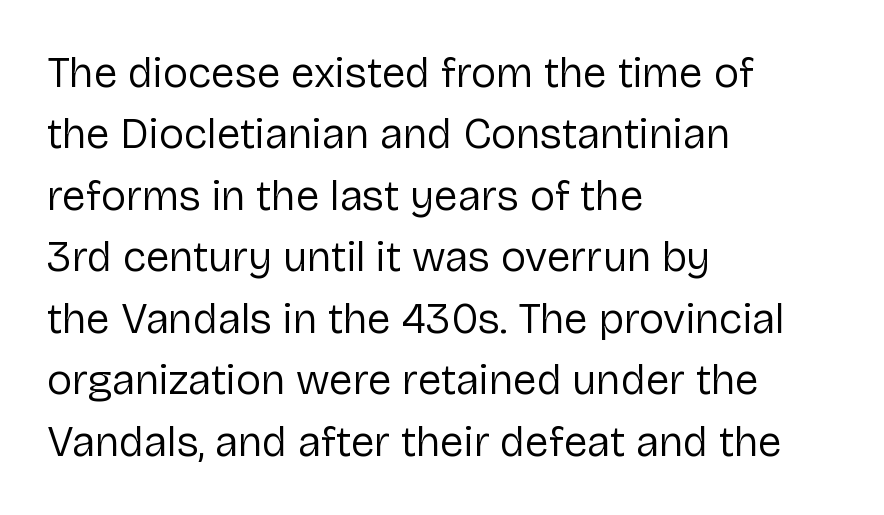
{"serif": "no", "italic": "no", "bold": "no", "weight": "regular", "width": "normal", "stroke_contrast": "low", "x_height": "medium", "monospaced": "no", "underline": "no", "align": "left", "line_spacing": "normal", "line_spacing_ratio": 1.43, "letter_spacing": "normal", "letter_spacing_em": 0.0, "glyph_px": 43}
